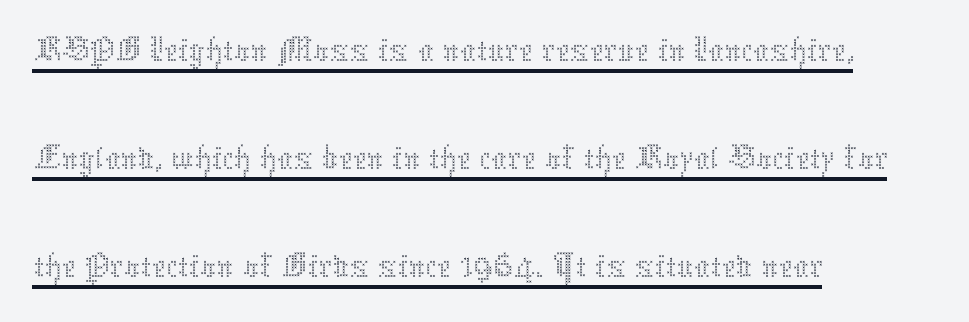
Is the block centered? No — it sits flush against the left margin. You could not count columns in this text — the font is proportionally spaced. Honestly, the letter spacing is just normal — you wouldn't notice it. The letters stand upright; this is a roman face.
